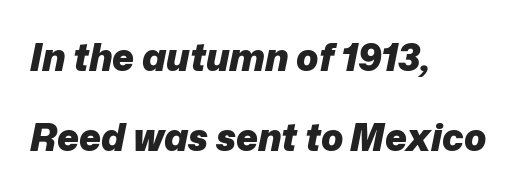
{"italic": "yes", "lean": "right", "slant_degrees": 12, "bold": "yes", "weight": "heavy", "width": "normal", "stroke_contrast": "low", "x_height": "medium", "monospaced": "no", "underline": "no", "align": "left", "line_spacing": "loose", "line_spacing_ratio": 2.15, "letter_spacing": "normal", "letter_spacing_em": 0.0, "glyph_px": 37}
